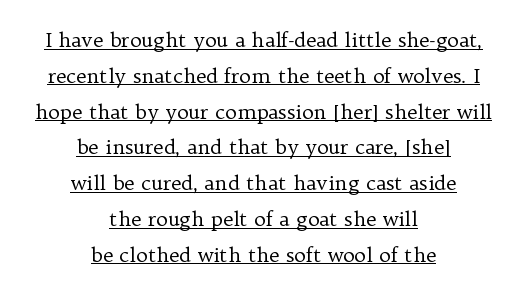
Compared with typical body copy, the letter spacing here is the same. One-word summary of the alignment: center. This is not heavy type; no bold has been used. Ascenders rise straight up at ninety degrees. Like a heading marked for emphasis, these lines bear an underscore.
